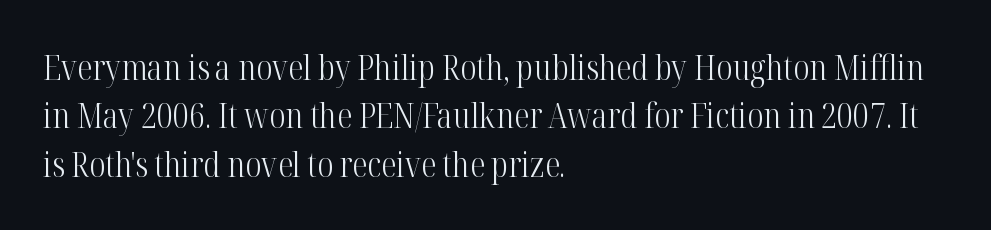
Q: Is the text bold? A: No.
Q: Is the text italic (slanted)? A: No, it is upright.
Q: Is the typeface a serif or a sans-serif typeface? A: Serif.
Q: Is the text underlined? A: No.
Q: How is the paragraph aligned? A: Left-aligned.
Q: Is the spacing between letters normal or unusually wide? A: Normal.
Q: Is the spacing between lines tight, normal or loose? A: Normal.
Q: Width (condensed, normal, or wide)? A: Condensed.
Q: Stroke contrast? A: High.
Q: x-height? A: Medium.
Q: Monospaced? A: No.
